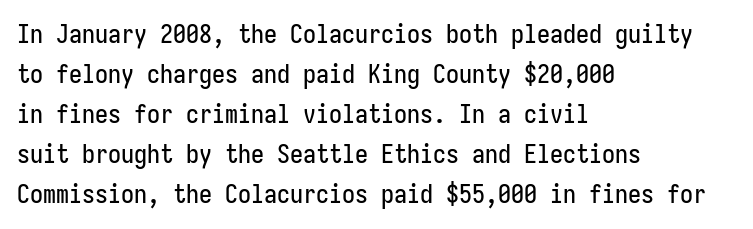
{"italic": "no", "underline": "no", "align": "left", "line_spacing": "normal", "line_spacing_ratio": 1.54, "letter_spacing": "normal", "letter_spacing_em": 0.0, "glyph_px": 26}
